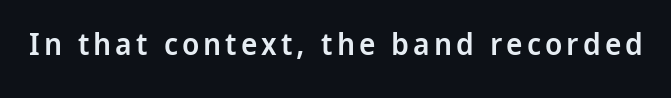
Q: Is the text bold? A: Semi-bold.
Q: Is the text italic (slanted)? A: No, it is upright.
Q: Is the typeface a serif or a sans-serif typeface? A: Sans-serif.
Q: Is the text underlined? A: No.
Q: Width (condensed, normal, or wide)? A: Normal.
Q: Stroke contrast? A: Low.
Q: x-height? A: Medium.
Q: Monospaced? A: No.
